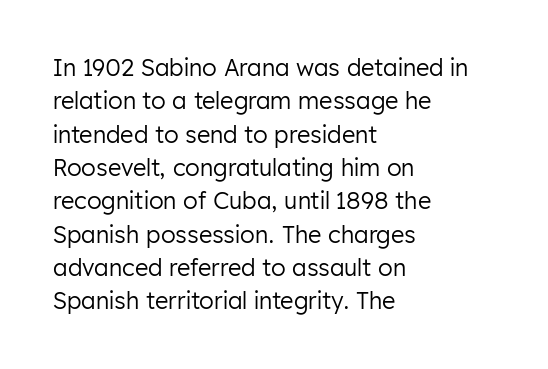
The image shows 23 px text type, upright; set left-aligned, normal line spacing (1.45x), normal letter spacing, not underlined.
